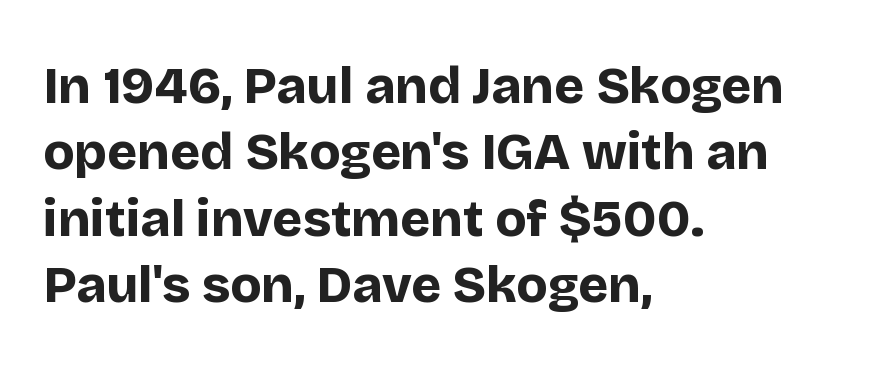
{"serif": "no", "italic": "no", "bold": "yes", "weight": "bold", "width": "normal", "stroke_contrast": "low", "x_height": "large", "monospaced": "no", "underline": "no", "align": "left", "line_spacing": "normal", "line_spacing_ratio": 1.3, "letter_spacing": "normal", "letter_spacing_em": 0.0, "glyph_px": 51}
